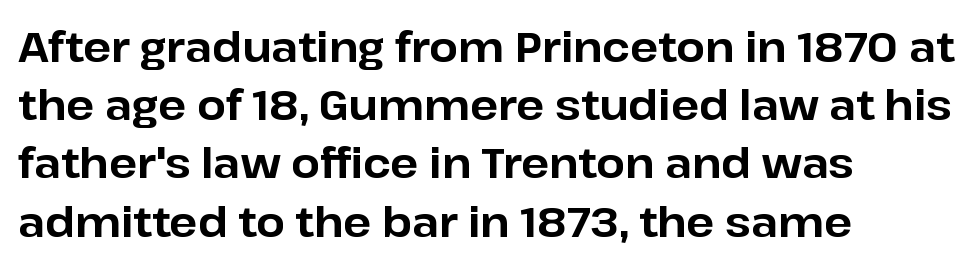
Quick note: underline off. Teacher's note: observe the even left margin — that is flush-left alignment. The sample has been set heavy, in full bold. The font family rendered here belongs to the sans-serif group.
